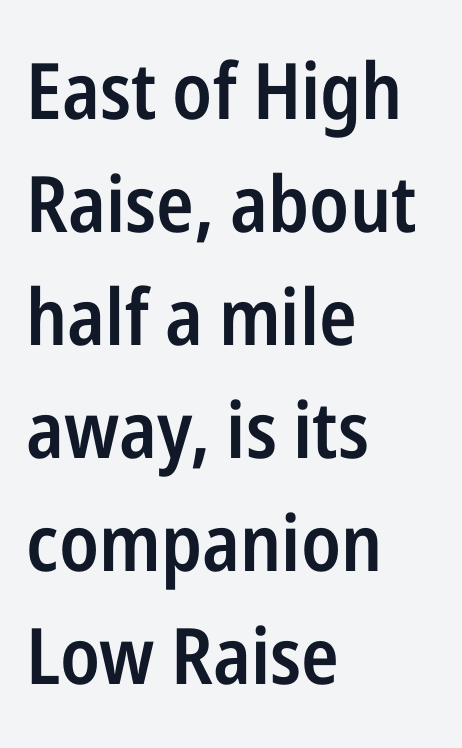
Q: Is the text bold? A: Semi-bold.
Q: Is the text italic (slanted)? A: No, it is upright.
Q: Is the typeface a serif or a sans-serif typeface? A: Sans-serif.
Q: Is the text underlined? A: No.
Q: How is the paragraph aligned? A: Left-aligned.
Q: Is the spacing between letters normal or unusually wide? A: Normal.
Q: Is the spacing between lines tight, normal or loose? A: Normal.
Q: Width (condensed, normal, or wide)? A: Condensed.
Q: Stroke contrast? A: Low.
Q: x-height? A: Medium.
Q: Monospaced? A: No.
